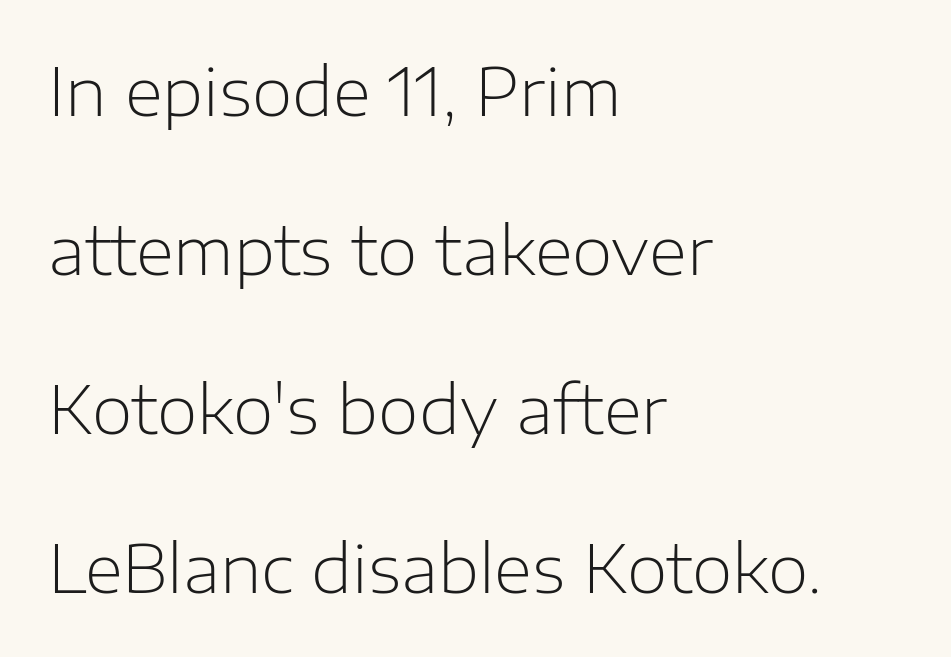
The image shows 66 px light sans-serif type, upright; set left-aligned, loose line spacing (2.41x), normal letter spacing, not underlined; low stroke contrast and a medium x-height.
